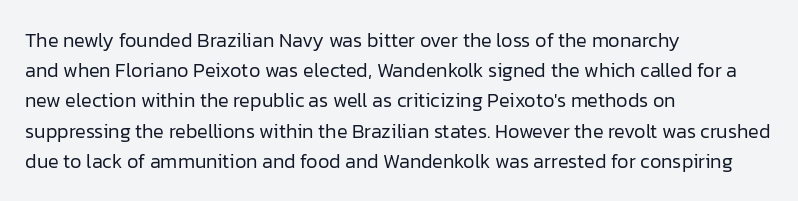
What stands out about the letter spacing? Nothing — it is the standard amount. The axis of the letterforms is exactly vertical. Check the space under the baseline: it is left empty. Evenly set lines give the paragraph a standard silhouette.
